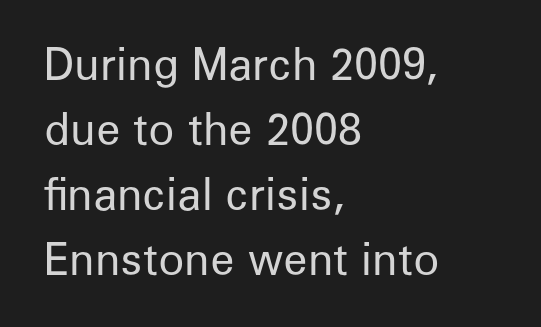
The image shows 43 px regular-weight sans-serif type, upright; set left-aligned, normal line spacing (1.51x), normal letter spacing, not underlined; low stroke contrast and a medium x-height.
